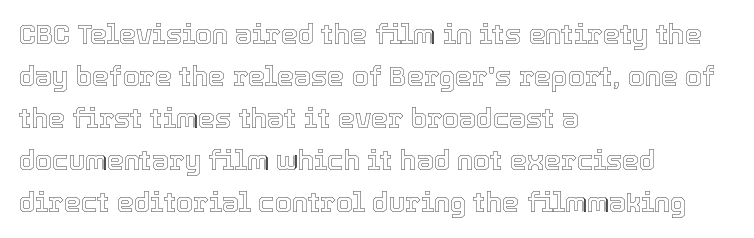
Quick note: underline off. The typesetter chose a ragged-right arrangement here. Posture: straight, roman, zero tilt. Leading: standard. Words appear dense and cohesive because spacing is normal.
